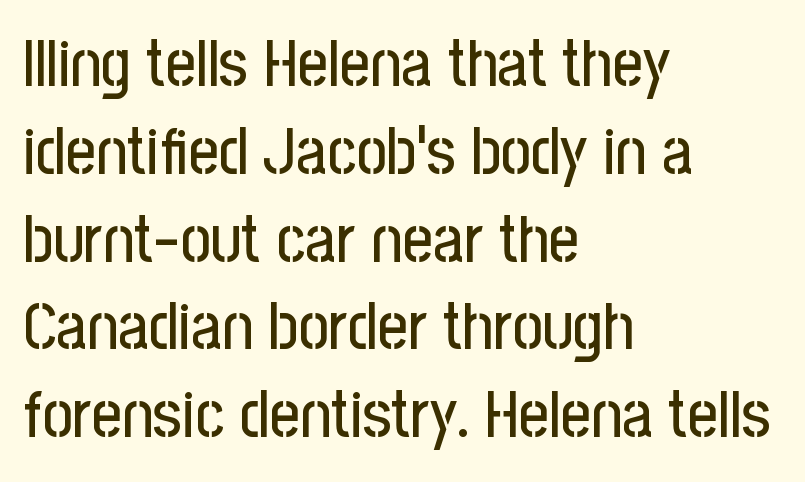
{"serif": "no", "italic": "no", "width": "condensed", "stroke_contrast": "low", "x_height": "medium", "monospaced": "no", "underline": "no", "align": "left", "line_spacing": "normal", "line_spacing_ratio": 1.33, "letter_spacing": "normal", "letter_spacing_em": 0.0, "glyph_px": 66}
